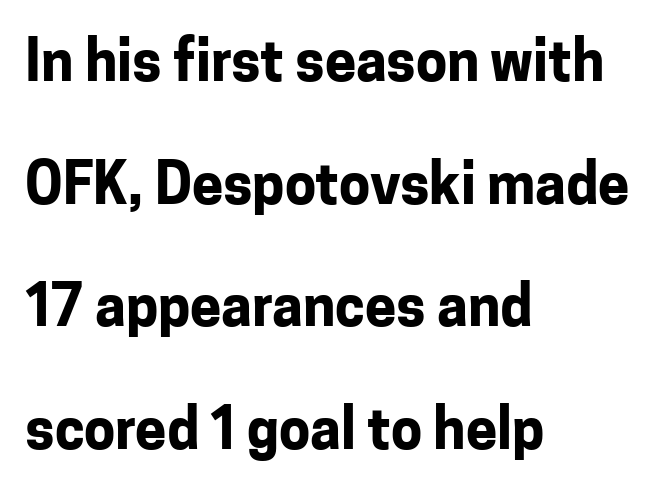
{"serif": "no", "italic": "no", "bold": "yes", "weight": "bold", "width": "normal", "stroke_contrast": "low", "x_height": "medium", "monospaced": "no", "underline": "no", "align": "left", "line_spacing": "loose", "line_spacing_ratio": 2.19, "letter_spacing": "normal", "letter_spacing_em": 0.0, "glyph_px": 56}
